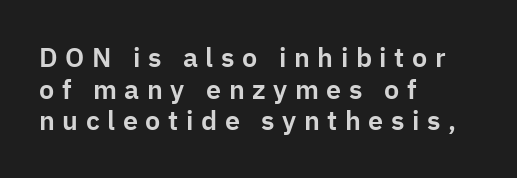
Q: Is the text italic (slanted)? A: No, it is upright.
Q: Is the text underlined? A: No.
Q: How is the paragraph aligned? A: Left-aligned.
Q: Is the spacing between letters normal or unusually wide? A: Unusually wide.
